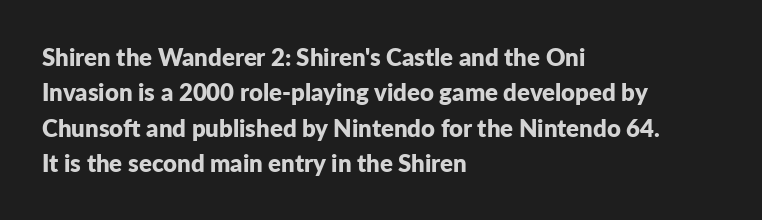
{"italic": "no", "bold": "yes", "underline": "no", "align": "left", "line_spacing": "normal", "line_spacing_ratio": 1.47, "letter_spacing": "normal", "letter_spacing_em": 0.0, "glyph_px": 24}
